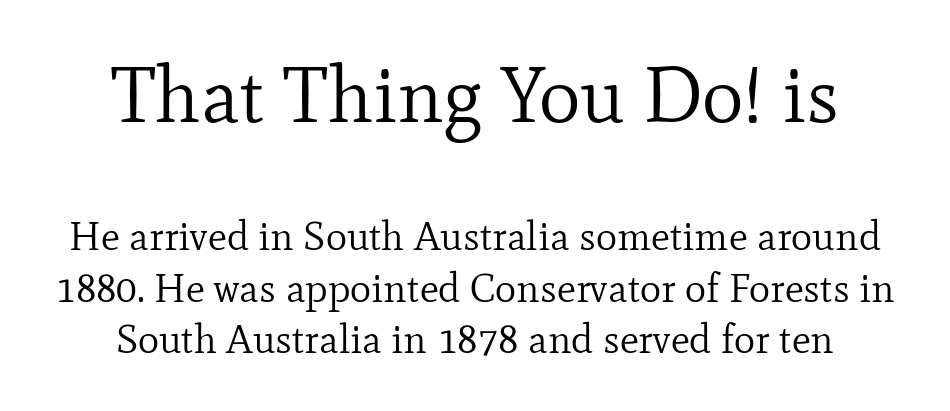
The image shows 79 px regular-weight serif type, upright; set centered, normal line spacing (1.29x), normal letter spacing, not underlined; the first (top) block is 1.98x larger; low stroke contrast and a small x-height.
